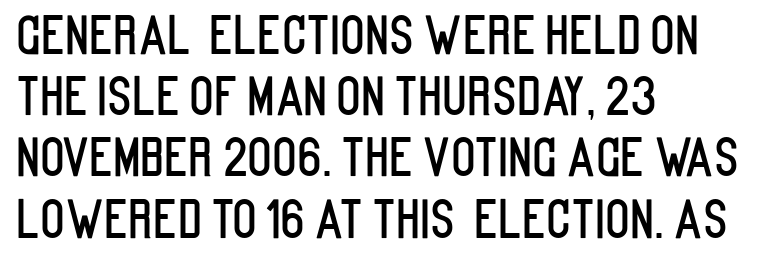
Compared with typical body copy, the letter spacing here is the same. Words float on clear page, feet unadorned. Ascenders rise straight up at ninety degrees. Check where the strokes stop: nothing finishes them off — pure sans. A student would call this left alignment; a typographer would say flush left, rag right. Here the designer chose a conventional face with non-uniform glyph widths.
